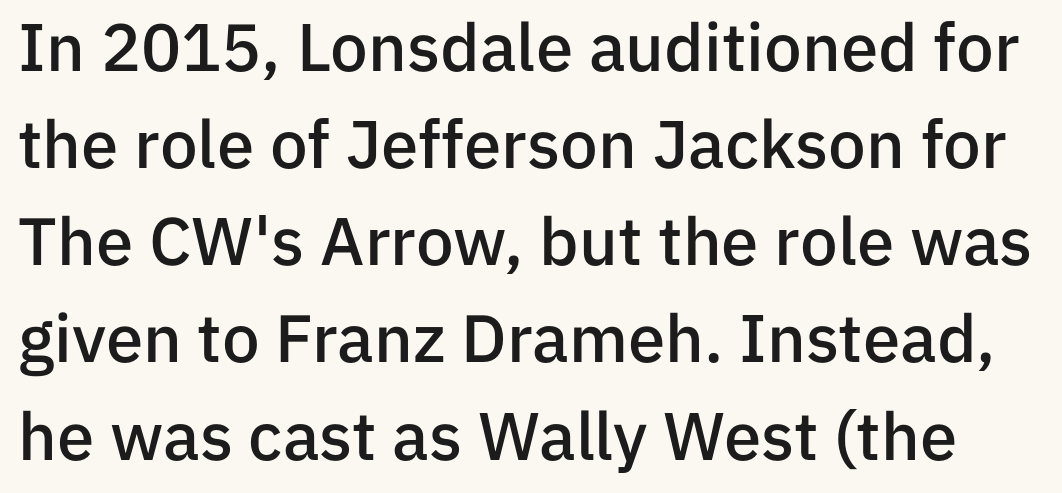
Firm but not heavy-handed strokes: this text is semibold. Decoration check: the copy has no underline. Caption: standard tracking, unaltered. Stroke terminals: plain, sans-serif. How would I describe the line gaps? Plain and ordinary.
